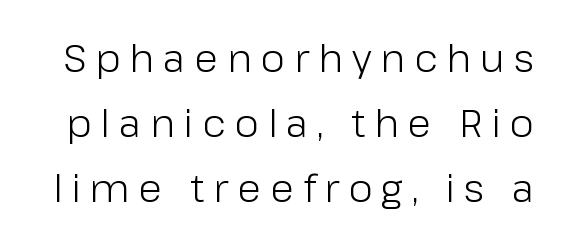
{"serif": "no", "italic": "no", "bold": "no", "weight": "light", "width": "normal", "stroke_contrast": "low", "x_height": "medium", "monospaced": "no", "underline": "no", "line_spacing": "normal", "line_spacing_ratio": 1.67, "letter_spacing": "wide", "letter_spacing_em": 0.23, "glyph_px": 39}
